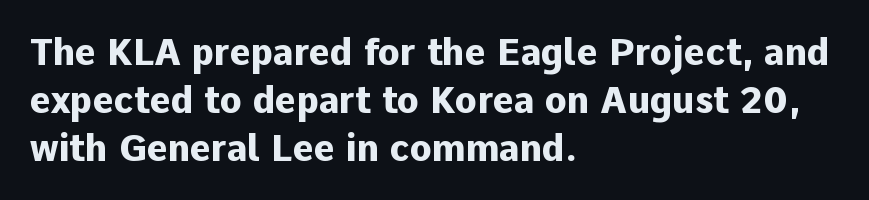
The image shows 36 px heavy sans-serif type, upright; set left-aligned, normal line spacing (1.33x), normal letter spacing, not underlined; low stroke contrast and a medium x-height.
